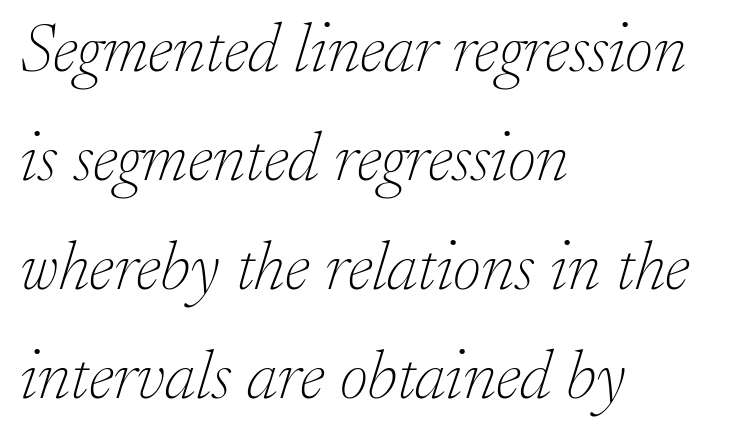
Q: Is the text bold? A: No.
Q: Is the text italic (slanted)? A: Yes, it leans right by about 17 degrees.
Q: Is the typeface a serif or a sans-serif typeface? A: Serif.
Q: Is the text underlined? A: No.
Q: How is the paragraph aligned? A: Left-aligned.
Q: Is the spacing between letters normal or unusually wide? A: Normal.
Q: Is the spacing between lines tight, normal or loose? A: Normal.
Q: Width (condensed, normal, or wide)? A: Normal.
Q: Stroke contrast? A: Low.
Q: x-height? A: Small.
Q: Monospaced? A: No.
